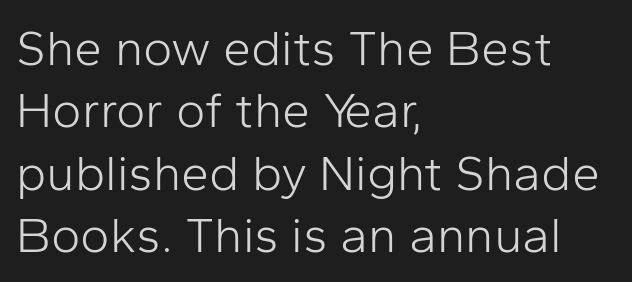
{"serif": "no", "italic": "no", "bold": "no", "weight": "light", "width": "normal", "stroke_contrast": "low", "x_height": "medium", "monospaced": "no", "underline": "no", "align": "left", "line_spacing": "normal", "line_spacing_ratio": 1.25, "letter_spacing": "normal", "letter_spacing_em": 0.0, "glyph_px": 50}
